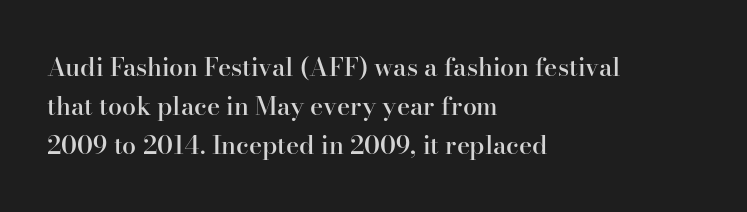
{"italic": "no", "bold": "semi", "underline": "no", "align": "left", "line_spacing": "normal", "line_spacing_ratio": 1.57, "letter_spacing": "normal", "letter_spacing_em": 0.0, "glyph_px": 25}
